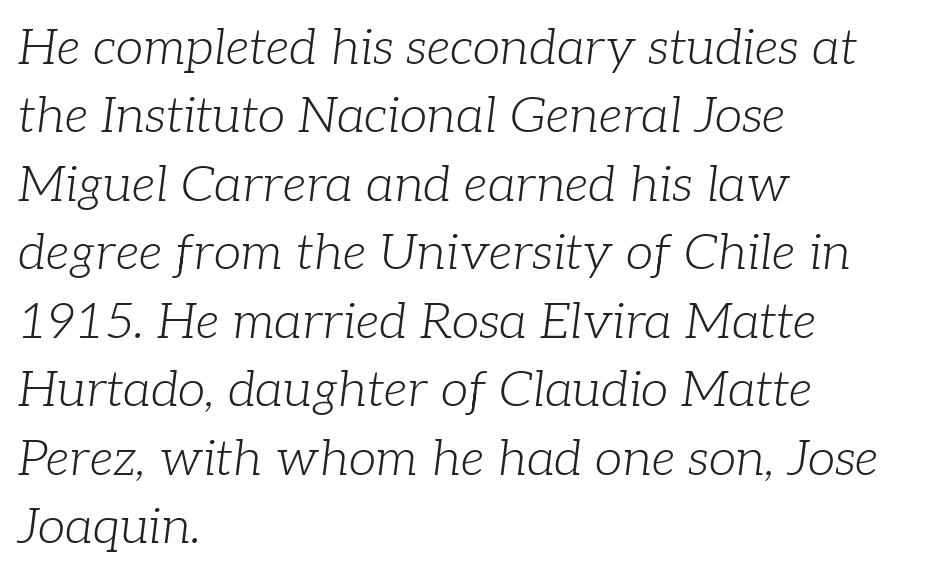
The image shows 50 px light serif type, italic (leaning right); set left-aligned, normal line spacing (1.37x), normal letter spacing, not underlined; low stroke contrast and a medium x-height.
